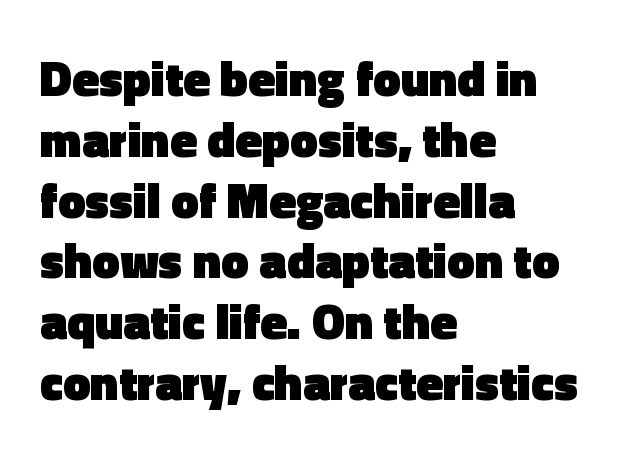
You can tell it's not italic because the verticals are truly vertical. The face used here is rendered with its standard letterfit. The letters advance in unequal steps, a hallmark of proportional type. Quick note: underline off. Where is the straight margin? On the left. Does the weight exceed regular? Yes, all the way to bold.
